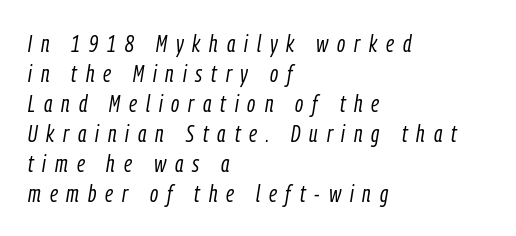
Check the space under the baseline: it is left empty. Loose tracking; the words dissolve into strings of separated letters. Unbolded letterforms with no extra heft. The passage shown stacks its lines at a standard gap. The axis of the letterforms is tilted away from vertical.
